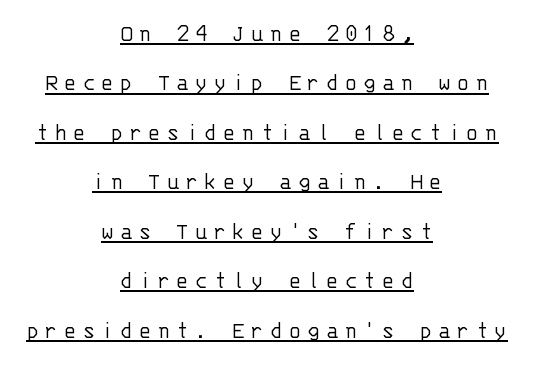
The image shows 24 px text type, upright; set centered, loose line spacing (2.06x), unusually wide letter spacing (+0.24 em), underlined.
